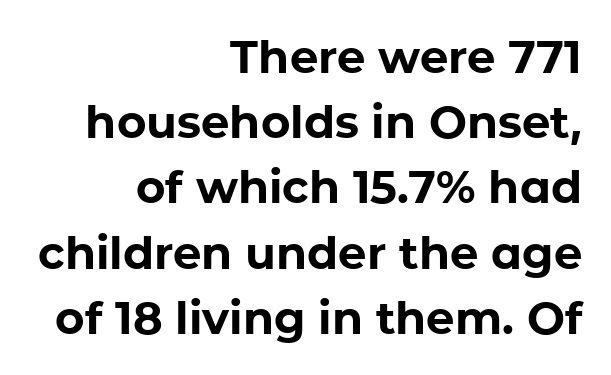
The space beneath each line is pristine and unruled. The letters advance in unequal steps, a hallmark of proportional type. In terms of leading, this rendering sits right in the middle. The paragraph has a hard right edge and a soft left edge. The letters stand upright; this is a roman face.
